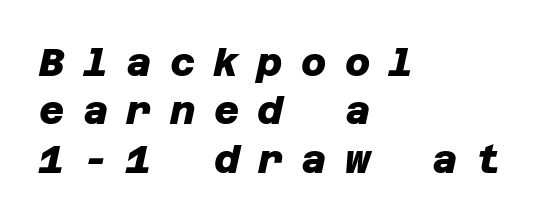
What kind of face is this? One without serifs — a sans. The paragraph has a hard left edge and a soft right edge. Letters rest on an invisible, unmarked baseline. Strokes here are thick enough to call this a true bold. This rendering widens character spacing well past its baseline value.
